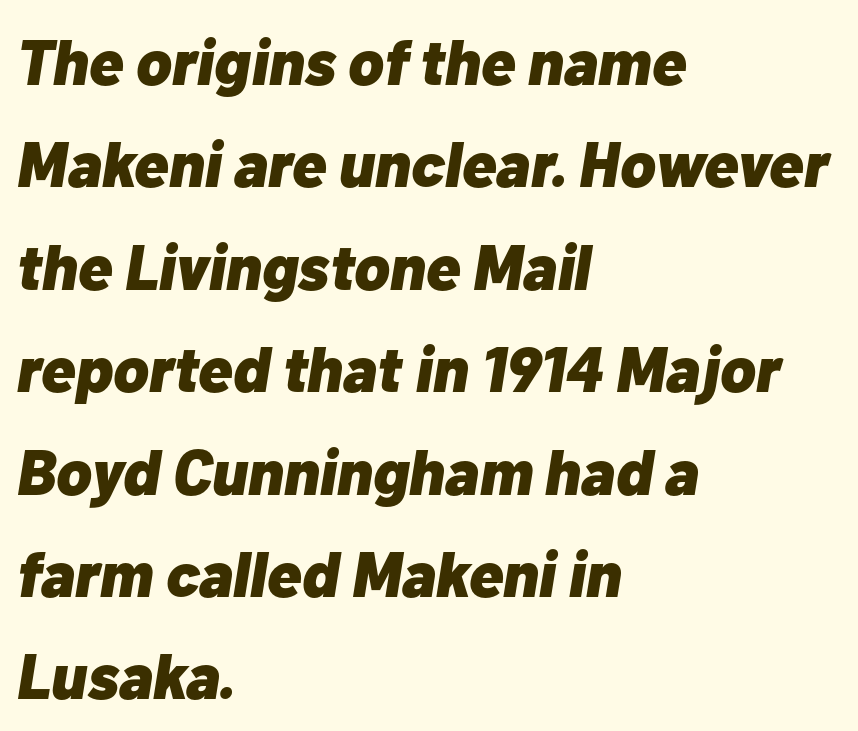
Q: Is the text bold? A: Yes.
Q: Is the text italic (slanted)? A: Yes, it leans right by about 10 degrees.
Q: Is the text underlined? A: No.
Q: How is the paragraph aligned? A: Left-aligned.
Q: Is the spacing between letters normal or unusually wide? A: Normal.
Q: Is the spacing between lines tight, normal or loose? A: Normal.
Q: Width (condensed, normal, or wide)? A: Normal.
Q: Stroke contrast? A: Low.
Q: x-height? A: Medium.
Q: Monospaced? A: No.
